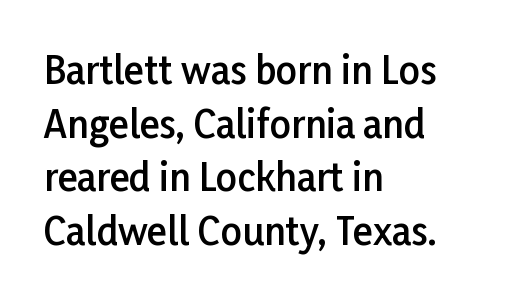
Grotesque or geometric, the face here clearly has no serifs. Tall strokes in this sample are plumb rather than angled. The passage shown is typed in a proportional face where columns would drift. Compared with a centered layout, this one pins lines to the left instead. These words are printed semibold, heavier than regular yet not bold. If you measured baseline to baseline, you'd find a middling distance.
